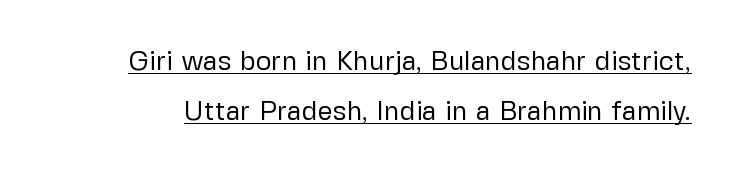
{"italic": "no", "bold": "no", "underline": "yes", "line_spacing_ratio": 1.85, "letter_spacing": "normal", "letter_spacing_em": 0.0, "glyph_px": 27}
